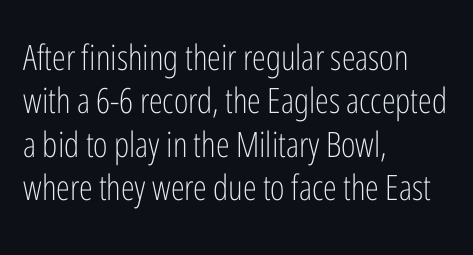
The image shows 35 px light, condensed sans-serif type, upright; set left-aligned, line spacing 1.24x, normal letter spacing, not underlined; low stroke contrast and a medium x-height.
